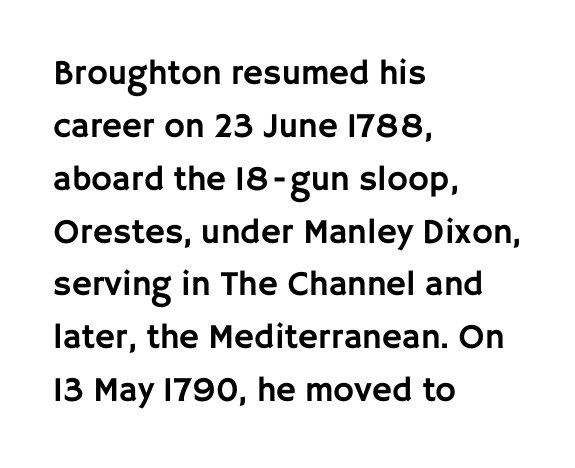
{"serif": "no", "italic": "no", "width": "normal", "stroke_contrast": "low", "x_height": "large", "monospaced": "no", "underline": "no", "align": "left", "line_spacing": "normal", "line_spacing_ratio": 1.51, "letter_spacing": "normal", "letter_spacing_em": 0.0, "glyph_px": 35}
